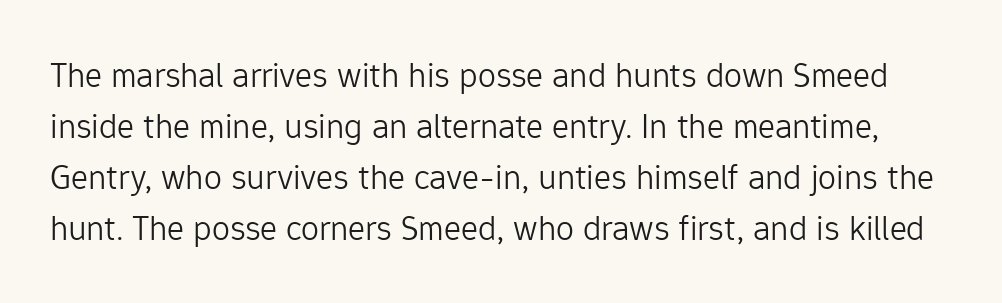
{"serif": "no", "italic": "no", "bold": "no", "weight": "light", "width": "normal", "stroke_contrast": "low", "x_height": "medium", "monospaced": "no", "underline": "no", "line_spacing": "normal", "line_spacing_ratio": 1.42, "letter_spacing": "normal", "letter_spacing_em": 0.0, "glyph_px": 36}
